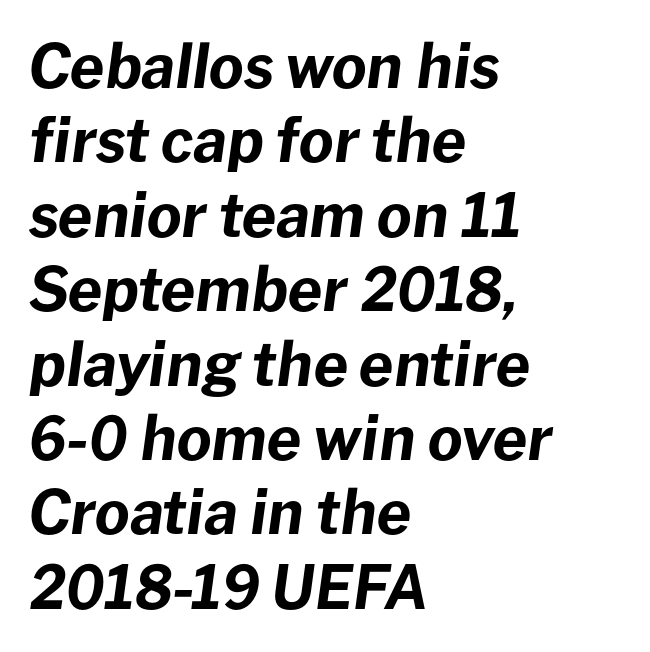
Q: Is the text bold? A: Yes.
Q: Is the text italic (slanted)? A: Yes, it leans right by about 8 degrees.
Q: Is the text underlined? A: No.
Q: How is the paragraph aligned? A: Left-aligned.
Q: Is the spacing between letters normal or unusually wide? A: Normal.
Q: Width (condensed, normal, or wide)? A: Normal.
Q: Stroke contrast? A: Low.
Q: x-height? A: Medium.
Q: Monospaced? A: No.
